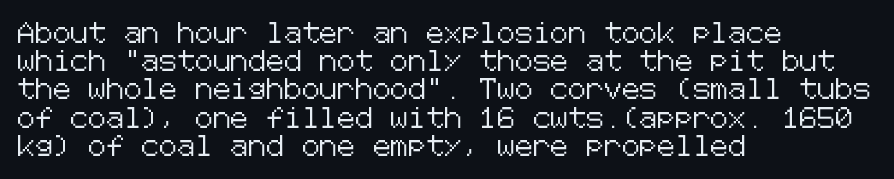
Q: Is the text italic (slanted)? A: No, it is upright.
Q: Is the text underlined? A: No.
Q: How is the paragraph aligned? A: Left-aligned.
Q: Is the spacing between letters normal or unusually wide? A: Normal.
Q: Is the spacing between lines tight, normal or loose? A: Normal.
